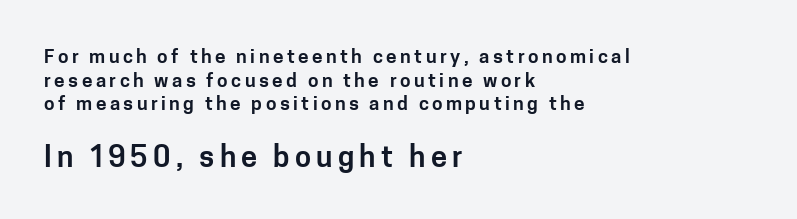
{"serif": "no", "italic": "no", "width": "normal", "stroke_contrast": "low", "x_height": "medium", "monospaced": "no", "underline": "no", "align": "left", "line_spacing_ratio": 1.24, "larger_block": "second", "size_ratio": 1.53, "glyph_px": 29}
